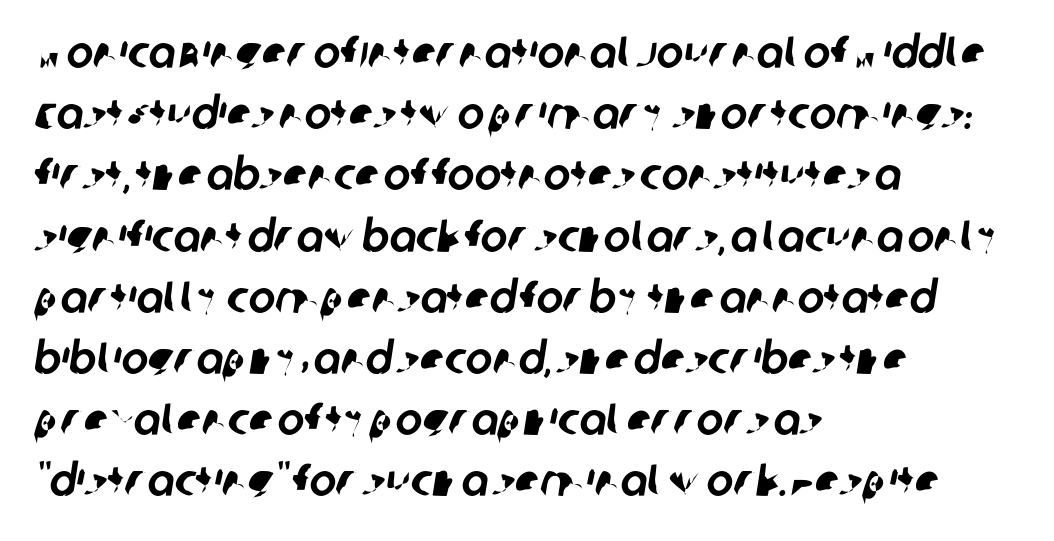
Q: Is the typeface a serif or a sans-serif typeface? A: Sans-serif.
Q: Is the text underlined? A: No.
Q: How is the paragraph aligned? A: Left-aligned.
Q: Is the spacing between letters normal or unusually wide? A: Normal.
Q: Is the spacing between lines tight, normal or loose? A: Normal.
Q: Width (condensed, normal, or wide)? A: Normal.
Q: Stroke contrast? A: Low.
Q: x-height? A: Large.
Q: Monospaced? A: No.
